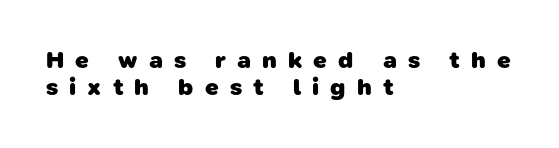
The image shows 24 px bold type; set left-aligned, tight line spacing (1.11x), unusually wide letter spacing (+0.46 em), not underlined.
